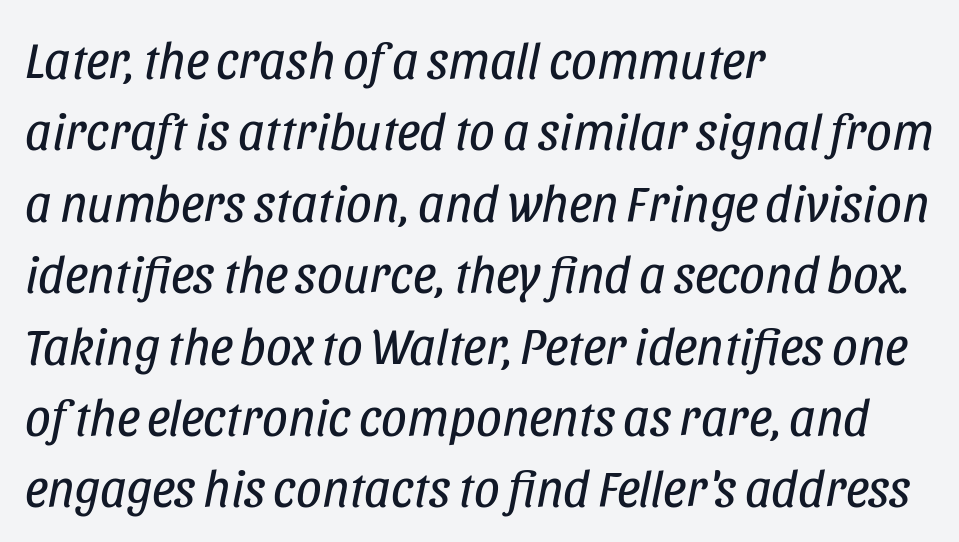
The image shows 51 px regular-weight, condensed type, italic (leaning right); set left-aligned, normal line spacing (1.4x), normal letter spacing, not underlined; low stroke contrast and a large x-height.
